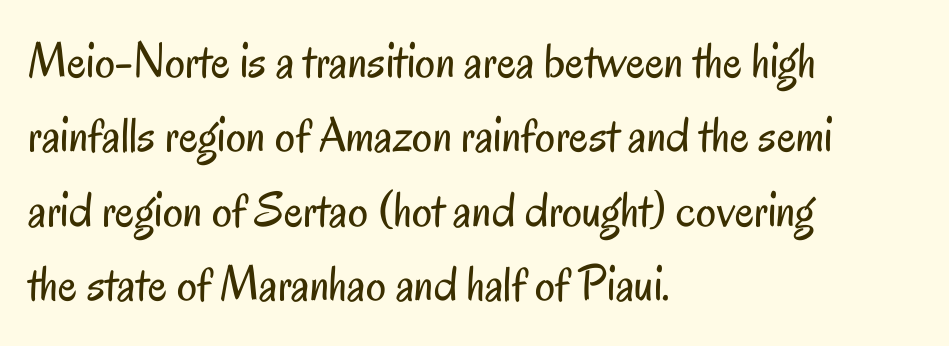
The glyphs in this specimen are sans serif. Each letter keeps its own natural width here, so spacing adapts to shape. Posture: upright roman. Stroke thickness stays within the range of a standard reading face or lighter. A typesetter would call this leading conventional body-copy spacing. The setting favours the left margin, as ordinary paragraphs usually do.
